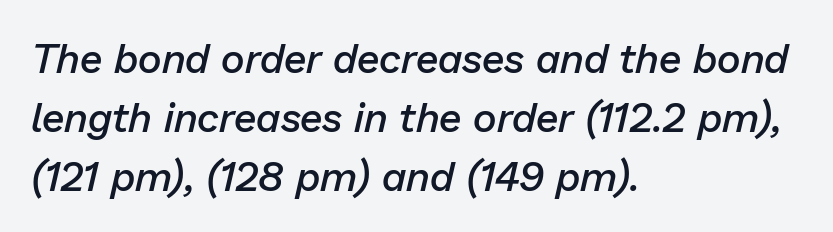
The image shows 41 px semibold type, italic (leaning right); set left-aligned, normal line spacing (1.44x), normal letter spacing, not underlined; low stroke contrast and a medium x-height.
